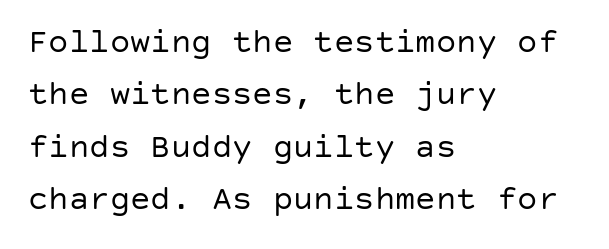
Q: Is the text bold? A: No.
Q: Is the text italic (slanted)? A: No, it is upright.
Q: Is the typeface a serif or a sans-serif typeface? A: Sans-serif.
Q: Is the text underlined? A: No.
Q: How is the paragraph aligned? A: Left-aligned.
Q: Is the spacing between letters normal or unusually wide? A: Normal.
Q: Is the spacing between lines tight, normal or loose? A: Normal.
Q: Width (condensed, normal, or wide)? A: Normal.
Q: Stroke contrast? A: Low.
Q: x-height? A: Large.
